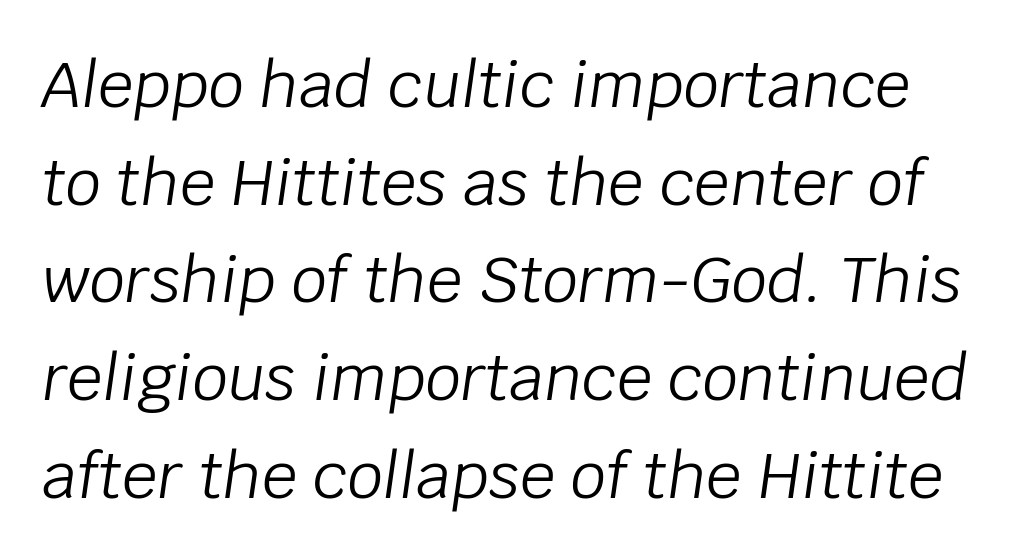
{"italic": "yes", "lean": "right", "slant_degrees": 8, "bold": "no", "weight": "light", "width": "normal", "stroke_contrast": "low", "x_height": "large", "monospaced": "no", "underline": "no", "line_spacing": "normal", "line_spacing_ratio": 1.55, "letter_spacing": "normal", "letter_spacing_em": 0.0, "glyph_px": 63}
